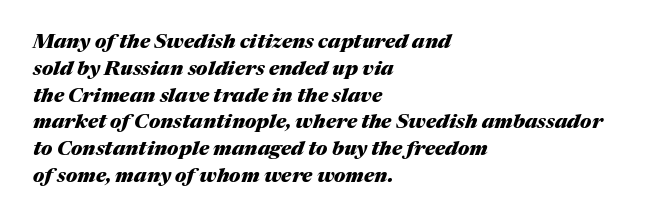
The image shows 20 px bold type, italic (leaning right); set left-aligned, normal line spacing (1.34x), normal letter spacing, not underlined.
